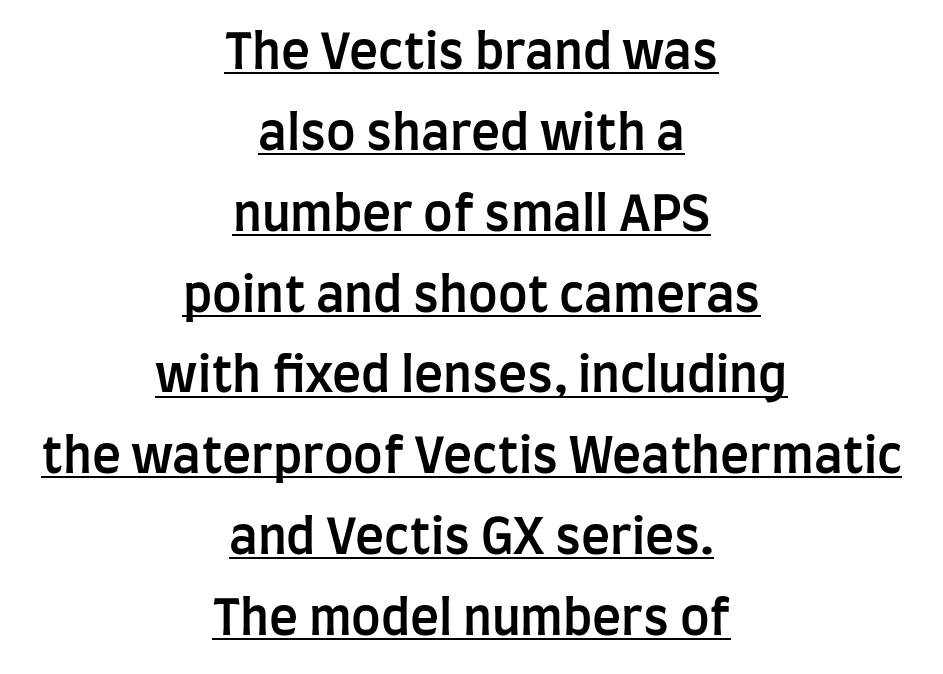
Q: Is the text bold? A: Semi-bold.
Q: Is the text italic (slanted)? A: No, it is upright.
Q: Is the typeface a serif or a sans-serif typeface? A: Sans-serif.
Q: Is the text underlined? A: Yes.
Q: How is the paragraph aligned? A: Centered.
Q: Is the spacing between letters normal or unusually wide? A: Normal.
Q: Is the spacing between lines tight, normal or loose? A: Normal.
Q: Width (condensed, normal, or wide)? A: Condensed.
Q: Stroke contrast? A: Low.
Q: x-height? A: Large.
Q: Monospaced? A: No.
